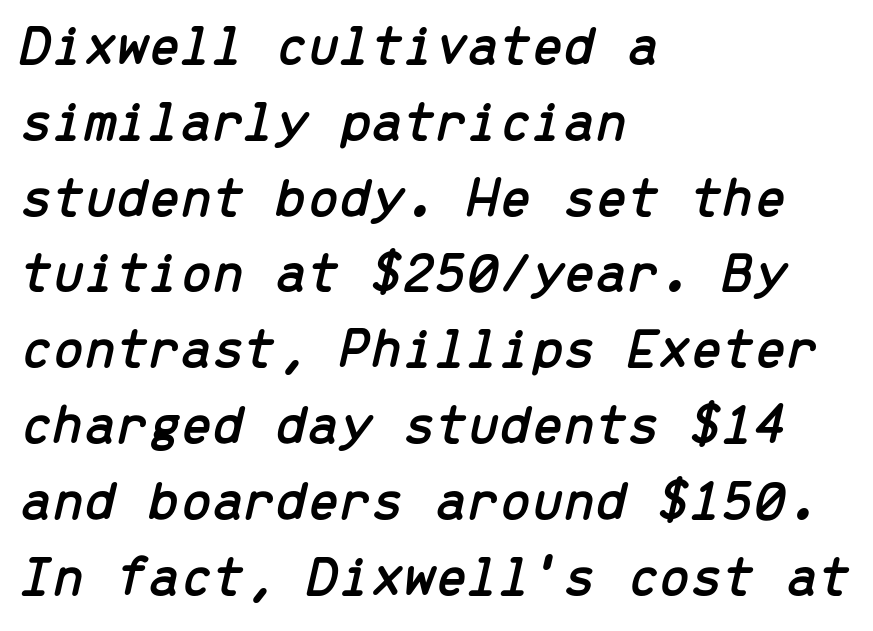
The image shows 57 px text type, italic (leaning right), monospaced; set left-aligned, normal line spacing (1.33x), normal letter spacing, not underlined; low stroke contrast and a medium x-height.
